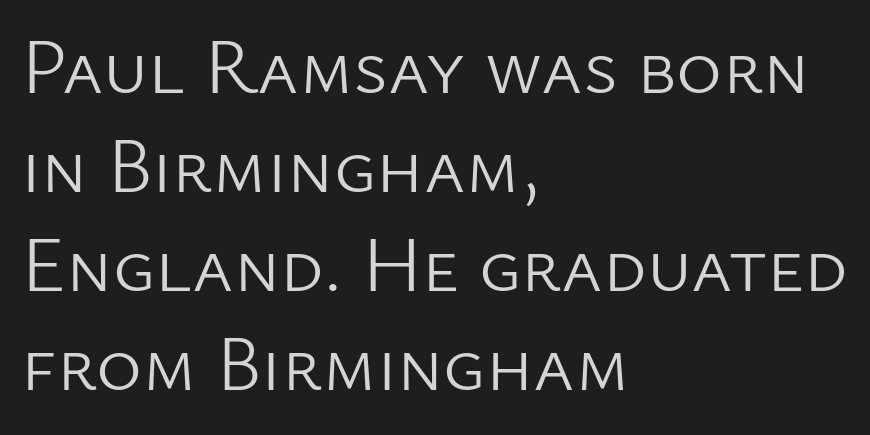
{"serif": "no", "italic": "no", "bold": "no", "weight": "light", "width": "normal", "stroke_contrast": "low", "x_height": "medium", "monospaced": "no", "underline": "no", "align": "left", "line_spacing": "normal", "line_spacing_ratio": 1.27, "letter_spacing": "normal", "letter_spacing_em": 0.0, "glyph_px": 78}
